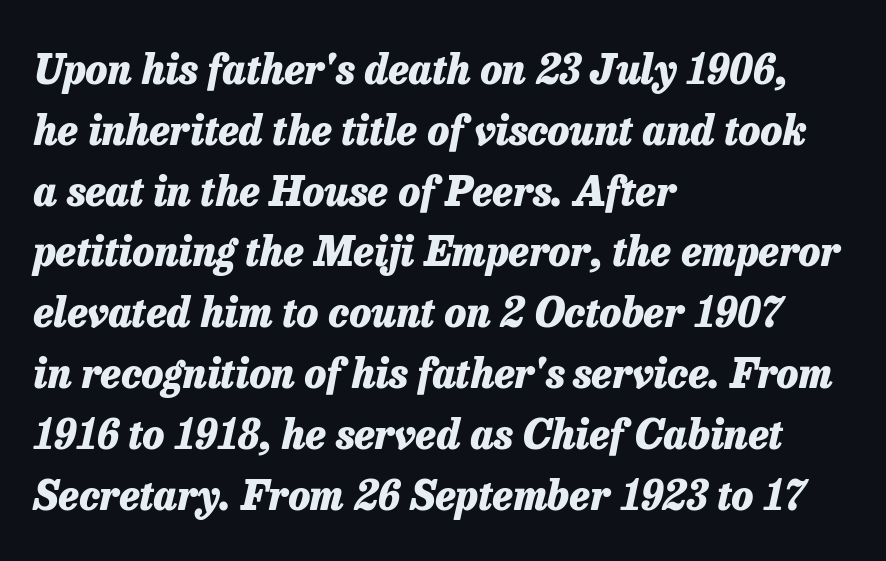
{"italic": "yes", "lean": "right", "slant_degrees": 13, "bold": "yes", "weight": "heavy", "width": "normal", "stroke_contrast": "low", "x_height": "medium", "monospaced": "no", "underline": "no", "align": "left", "line_spacing": "normal", "line_spacing_ratio": 1.52, "letter_spacing": "normal", "letter_spacing_em": 0.0, "glyph_px": 40}
